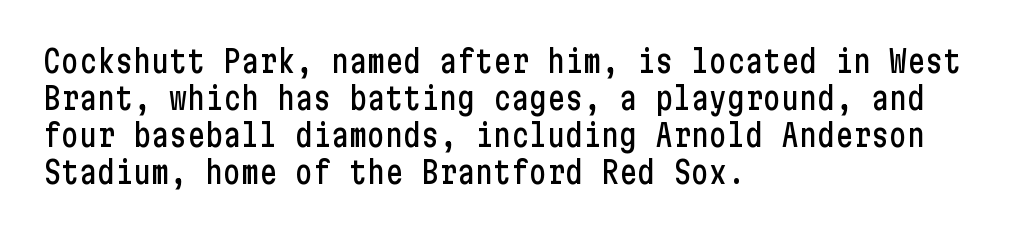
Lines of text with bare space underneath. The gaps between neighbouring characters are ordinary and unremarkable. Unlike a traditional serif, this face leaves its strokes unadorned. The text block is weighted toward the left margin, trailing off unevenly rightward. Does the lettering tilt? It doesn't — this is upright.
